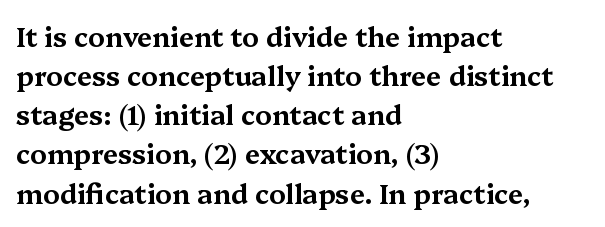
{"italic": "no", "underline": "no", "align": "left", "line_spacing": "normal", "line_spacing_ratio": 1.45, "letter_spacing": "normal", "letter_spacing_em": 0.0, "glyph_px": 27}
